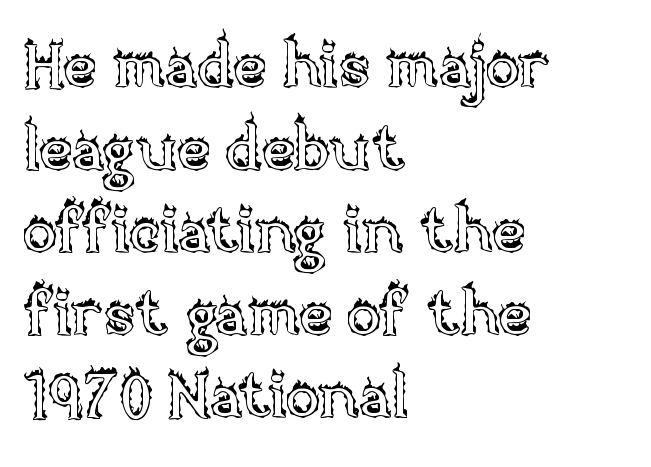
Q: Is the text italic (slanted)? A: No, it is upright.
Q: Is the text underlined? A: No.
Q: How is the paragraph aligned? A: Left-aligned.
Q: Is the spacing between letters normal or unusually wide? A: Normal.
Q: Is the spacing between lines tight, normal or loose? A: Normal.
Q: Width (condensed, normal, or wide)? A: Normal.
Q: x-height? A: Large.
Q: Monospaced? A: No.
